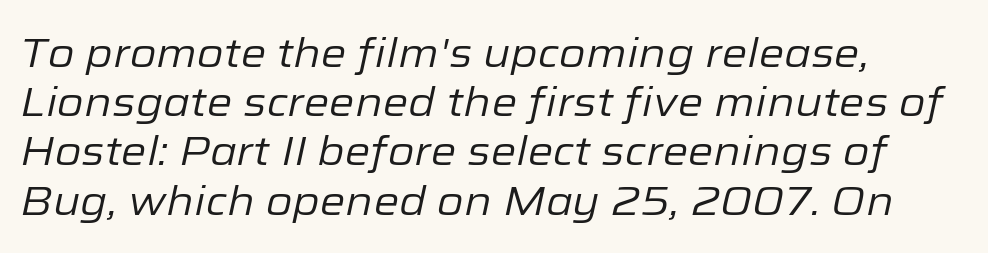
Descender tails drop into unmarked territory. Every row of glyphs begins at an identical x-position on the left. These glyphs show unthickened strokes, regular width or finer. Style check: oblique. Think of a printed novel: that variable character pitch is what you see here. These lines keep a tight, regular rhythm from letter to letter.
